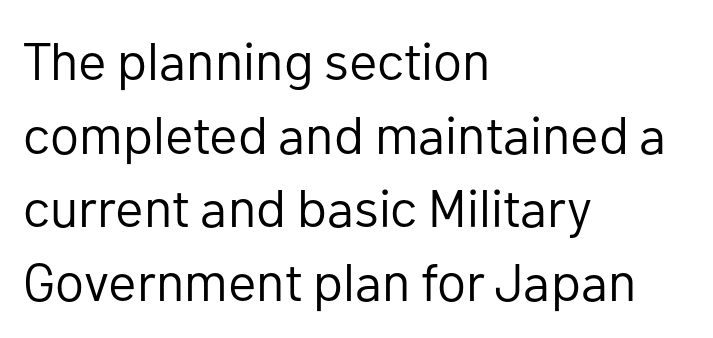
Q: Is the text bold? A: No.
Q: Is the text italic (slanted)? A: No, it is upright.
Q: Is the typeface a serif or a sans-serif typeface? A: Sans-serif.
Q: Is the text underlined? A: No.
Q: How is the paragraph aligned? A: Left-aligned.
Q: Is the spacing between letters normal or unusually wide? A: Normal.
Q: Is the spacing between lines tight, normal or loose? A: Normal.
Q: Width (condensed, normal, or wide)? A: Normal.
Q: Stroke contrast? A: Low.
Q: x-height? A: Medium.
Q: Monospaced? A: No.
